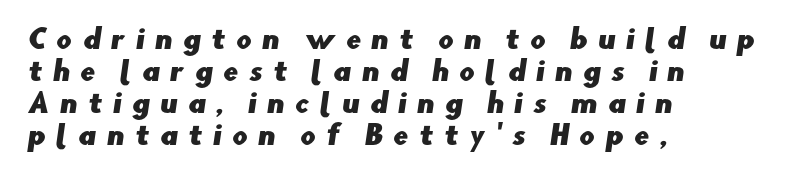
Q: Is the text underlined? A: No.
Q: How is the paragraph aligned? A: Left-aligned.
Q: Is the spacing between letters normal or unusually wide? A: Unusually wide.
